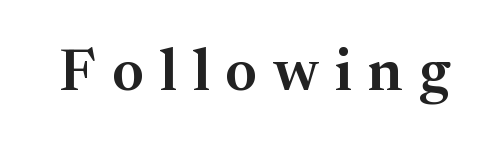
Q: Is the text italic (slanted)? A: No, it is upright.
Q: Is the typeface a serif or a sans-serif typeface? A: Serif.
Q: Is the text underlined? A: No.
Q: Is the spacing between letters normal or unusually wide? A: Unusually wide.
Q: Width (condensed, normal, or wide)? A: Normal.
Q: Stroke contrast? A: Medium.
Q: x-height? A: Medium.
Q: Monospaced? A: No.
